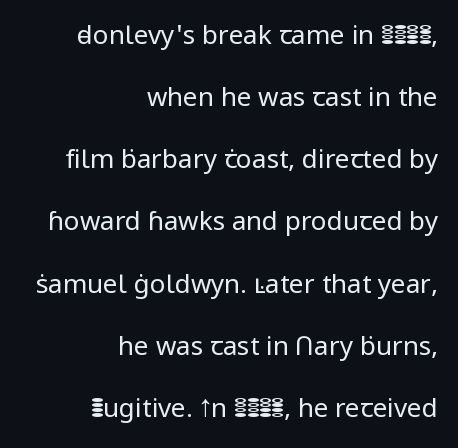
Honestly, the rows look like they've been pulled way apart. This sample uses an upright cut, with every glyph sitting square on the baseline. Honestly, the letter spacing is just normal — you wouldn't notice it. Heaviness? Minimal to ordinary, like unemphasized prose. The space directly below the letters is spotless.
